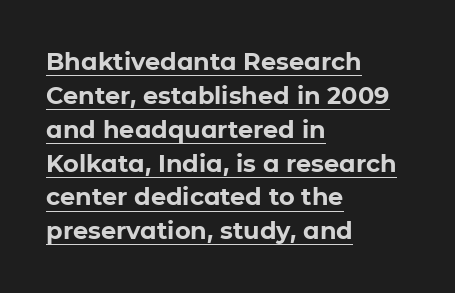
Q: Is the text bold? A: Yes.
Q: Is the text italic (slanted)? A: No, it is upright.
Q: Is the text underlined? A: Yes.
Q: How is the paragraph aligned? A: Left-aligned.
Q: Is the spacing between letters normal or unusually wide? A: Normal.
Q: Is the spacing between lines tight, normal or loose? A: Normal.
